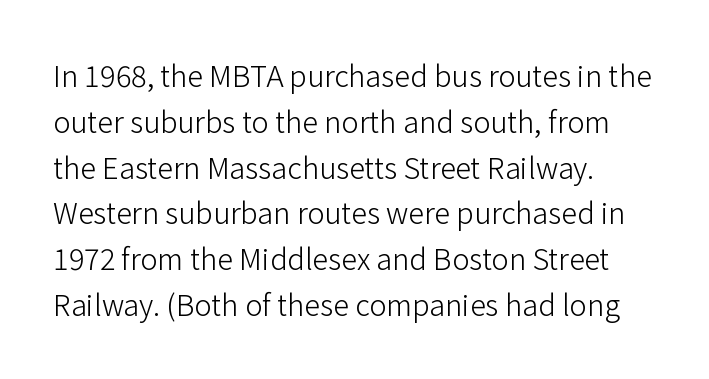
The image shows 29 px light sans-serif type, upright; set left-aligned, normal line spacing (1.58x), normal letter spacing, not underlined; low stroke contrast and a medium x-height.
